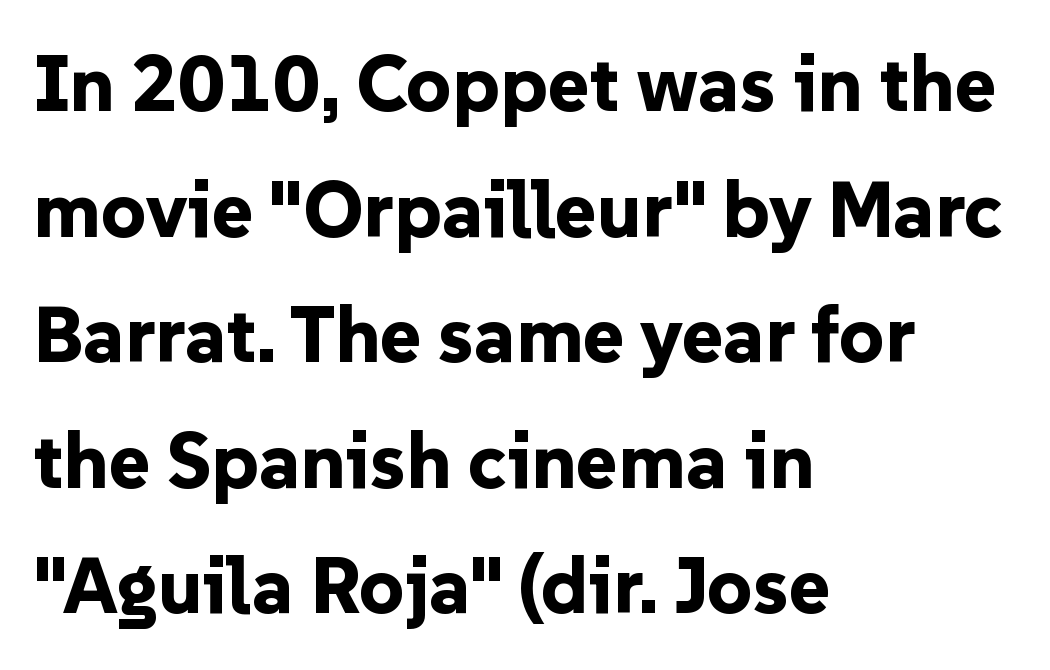
The image shows 79 px bold sans-serif type, upright; set left-aligned, normal line spacing (1.59x), normal letter spacing, not underlined; low stroke contrast and a medium x-height.
